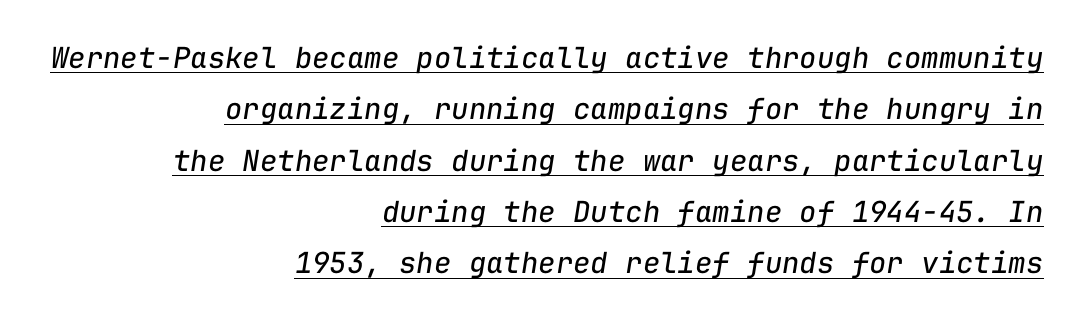
Compared with a flush-left layout, this one pins lines to the opposite, right side. Yep, that's italic — everything's leaning. Observe the ordinary spacing: letters are neighbours, not strangers. Every character here occupies the same horizontal width, giving the sample a typewriter-like rhythm.
